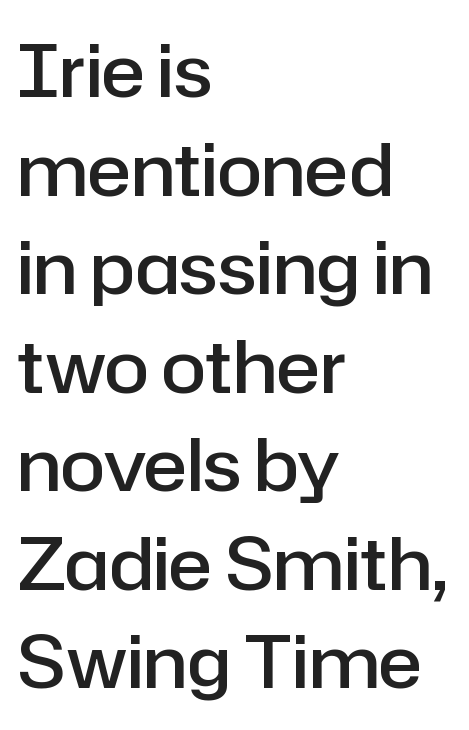
The image shows 73 px semibold sans-serif type, upright; set left-aligned, normal line spacing (1.35x), normal letter spacing, not underlined; low stroke contrast and a medium x-height.
